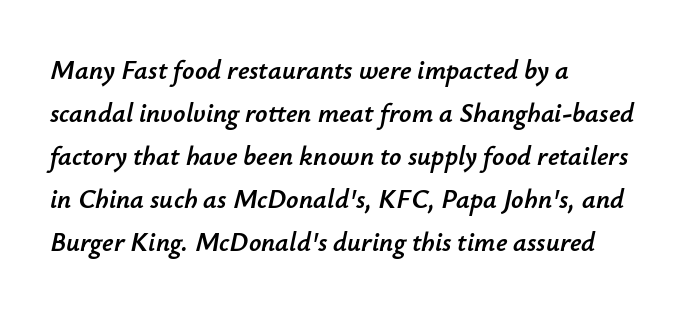
Q: Is the text italic (slanted)? A: Yes, it leans right by about 12 degrees.
Q: Is the text underlined? A: No.
Q: How is the paragraph aligned? A: Left-aligned.
Q: Is the spacing between letters normal or unusually wide? A: Normal.
Q: Is the spacing between lines tight, normal or loose? A: Normal.
